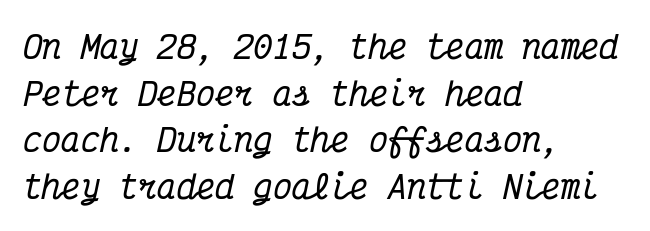
Q: Is the text italic (slanted)? A: Yes, it leans right by about 12 degrees.
Q: Is the typeface a serif or a sans-serif typeface? A: Serif.
Q: Is the text underlined? A: No.
Q: How is the paragraph aligned? A: Left-aligned.
Q: Is the spacing between letters normal or unusually wide? A: Normal.
Q: Is the spacing between lines tight, normal or loose? A: Normal.
Q: Width (condensed, normal, or wide)? A: Condensed.
Q: Stroke contrast? A: Medium.
Q: x-height? A: Medium.
Q: Monospaced? A: Yes.
